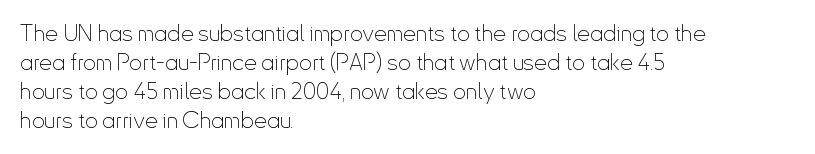
{"italic": "no", "bold": "no", "underline": "no", "align": "left", "line_spacing": "normal", "line_spacing_ratio": 1.26, "letter_spacing": "normal", "letter_spacing_em": 0.0, "glyph_px": 23}
